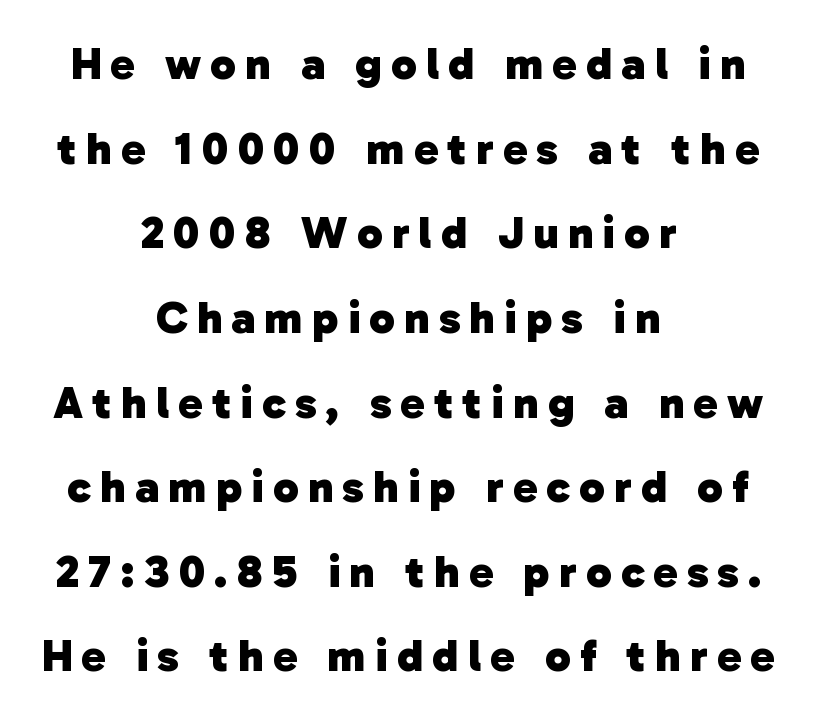
Q: Is the text bold? A: Yes.
Q: Is the typeface a serif or a sans-serif typeface? A: Sans-serif.
Q: Is the text underlined? A: No.
Q: How is the paragraph aligned? A: Centered.
Q: Is the spacing between letters normal or unusually wide? A: Unusually wide.
Q: Width (condensed, normal, or wide)? A: Normal.
Q: Stroke contrast? A: Low.
Q: x-height? A: Medium.
Q: Monospaced? A: No.
